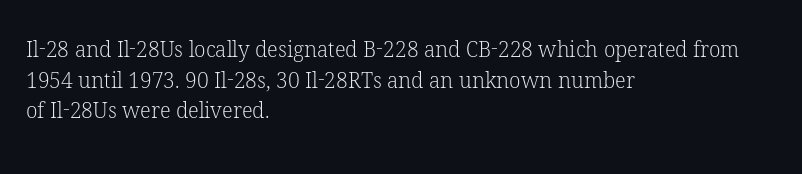
The strip under each line holds only bare page. The lines in this sample share a left origin and differ only in where they stop. The block of text has a typical density, with ordinary space between rows. A typesetter would call this zero additional tracking. Each stroke keeps to a modest, everyday thickness or less. Style check: upright.
